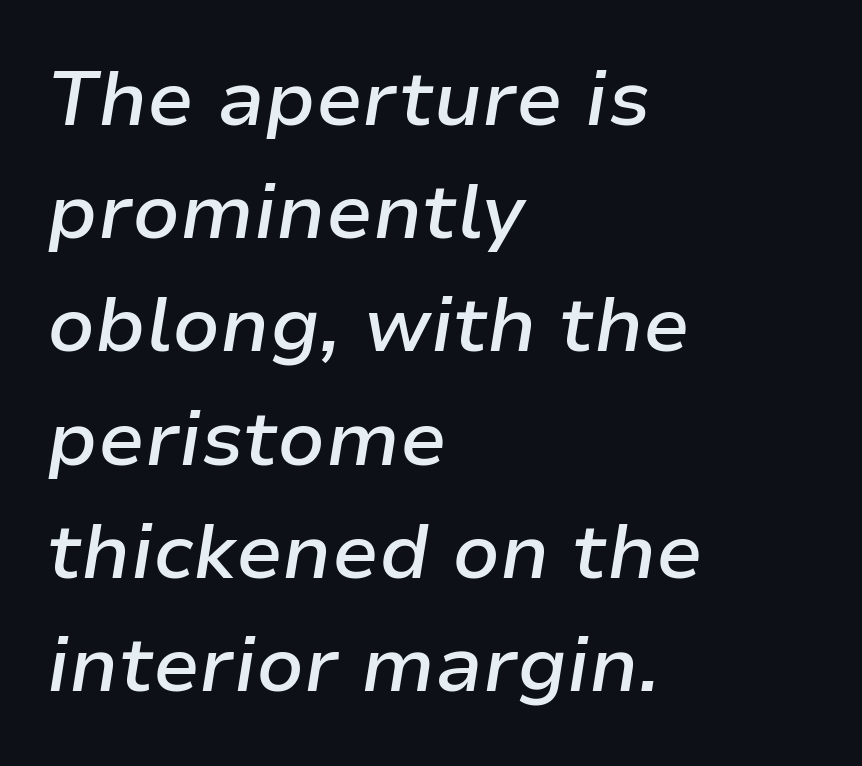
{"italic": "yes", "lean": "right", "slant_degrees": 9, "bold": "semi", "weight": "semibold", "width": "normal", "stroke_contrast": "low", "x_height": "medium", "monospaced": "no", "underline": "no", "align": "left", "line_spacing": "normal", "line_spacing_ratio": 1.47, "letter_spacing": "normal", "letter_spacing_em": 0.0, "glyph_px": 77}
